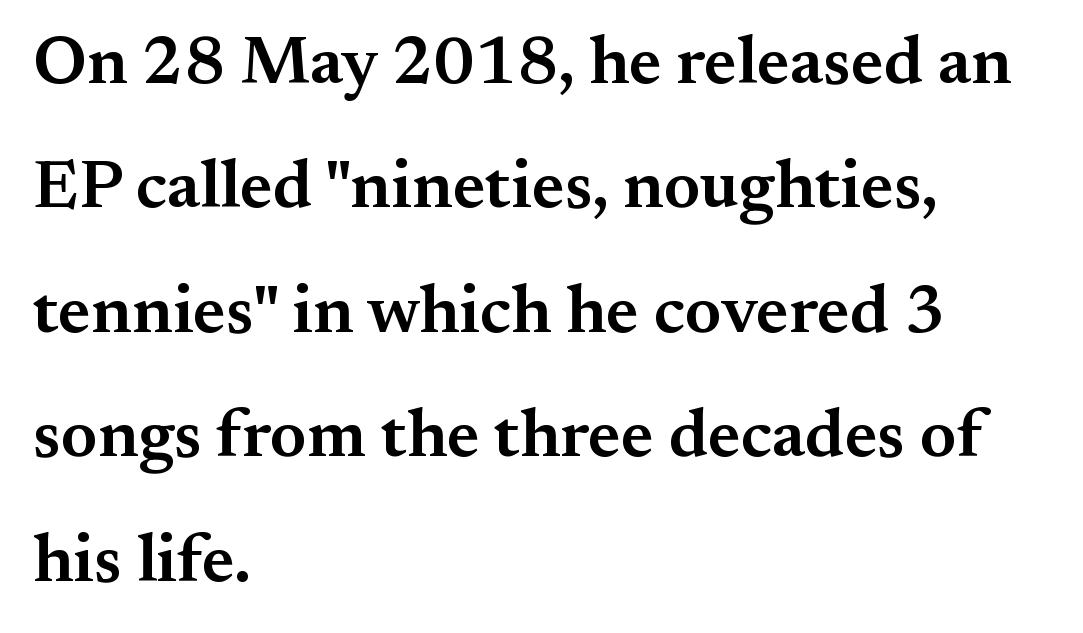
{"serif": "yes", "italic": "no", "bold": "semi", "weight": "semibold", "width": "normal", "stroke_contrast": "medium", "x_height": "small", "monospaced": "no", "underline": "no", "align": "left", "line_spacing_ratio": 1.83, "letter_spacing": "normal", "letter_spacing_em": 0.0, "glyph_px": 68}
